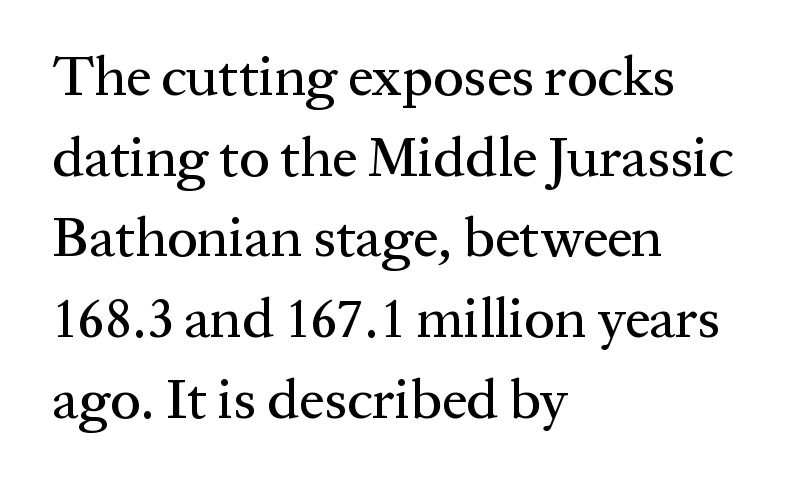
The letters advance in unequal steps, a hallmark of proportional type. A clean baseline with only descenders dipping below it. Interline gaps are of average width in this sample. These lines stack with their left ends in a neat column. Inter-character spacing is left at the font's built-in metrics. The font's upright variant was chosen for this text.
